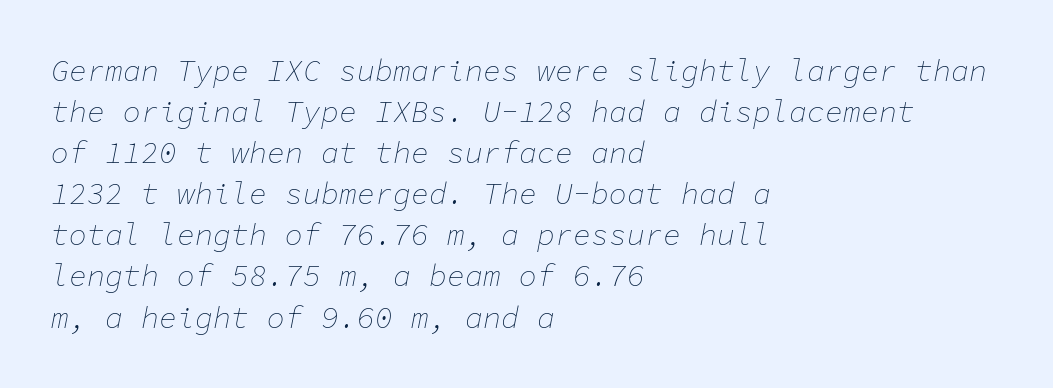
The image shows 30 px thin type, italic (leaning right), monospaced; set left-aligned, normal line spacing (1.37x), normal letter spacing, not underlined; low stroke contrast and a medium x-height.
